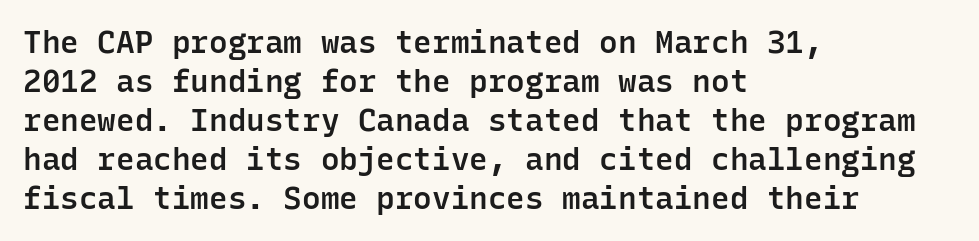
Q: Is the text bold? A: Semi-bold.
Q: Is the text italic (slanted)? A: No, it is upright.
Q: Is the typeface a serif or a sans-serif typeface? A: Sans-serif.
Q: Is the text underlined? A: No.
Q: How is the paragraph aligned? A: Left-aligned.
Q: Is the spacing between letters normal or unusually wide? A: Normal.
Q: Is the spacing between lines tight, normal or loose? A: Normal.
Q: Width (condensed, normal, or wide)? A: Normal.
Q: Stroke contrast? A: Low.
Q: x-height? A: Medium.
Q: Monospaced? A: Yes.
